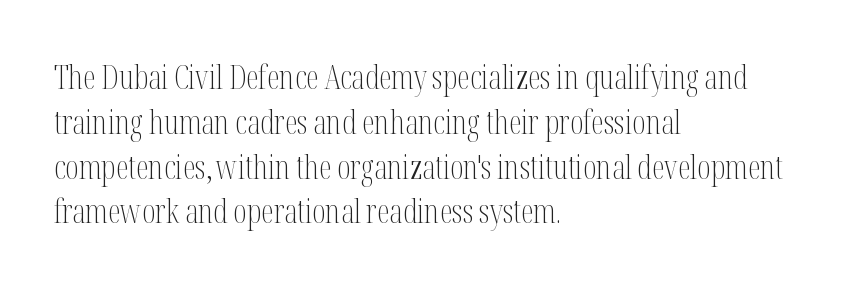
{"serif": "yes", "italic": "no", "bold": "no", "weight": "light", "width": "condensed", "stroke_contrast": "medium", "x_height": "medium", "monospaced": "no", "underline": "no", "align": "left", "line_spacing": "normal", "line_spacing_ratio": 1.4, "letter_spacing": "normal", "letter_spacing_em": 0.0, "glyph_px": 32}
